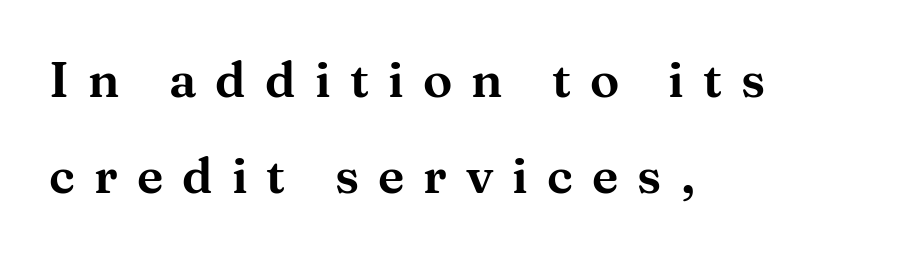
{"serif": "yes", "italic": "no", "width": "wide", "stroke_contrast": "medium", "x_height": "medium", "monospaced": "no", "underline": "no", "align": "left", "line_spacing": "loose", "line_spacing_ratio": 1.95, "letter_spacing": "wide", "letter_spacing_em": 0.39, "glyph_px": 49}
